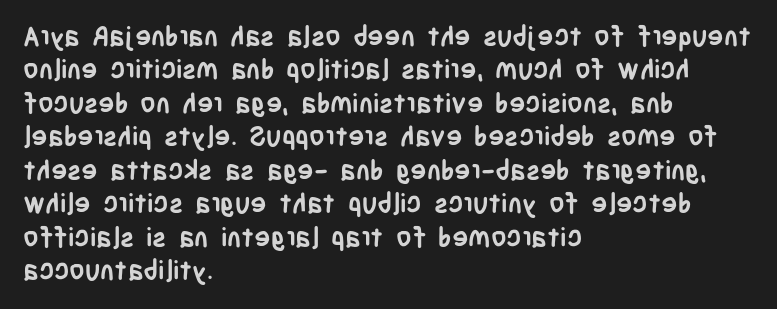
Q: Is the text bold? A: Yes.
Q: Is the text italic (slanted)? A: No, it is upright.
Q: Is the text underlined? A: No.
Q: How is the paragraph aligned? A: Left-aligned.
Q: Is the spacing between letters normal or unusually wide? A: Normal.
